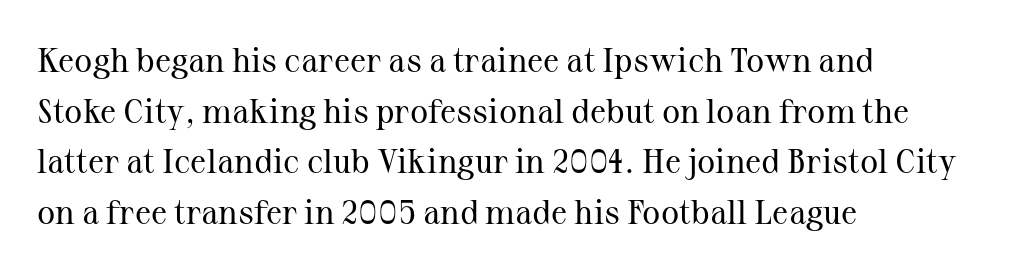
Q: Is the text bold? A: No.
Q: Is the text italic (slanted)? A: No, it is upright.
Q: Is the typeface a serif or a sans-serif typeface? A: Serif.
Q: Is the text underlined? A: No.
Q: How is the paragraph aligned? A: Left-aligned.
Q: Is the spacing between letters normal or unusually wide? A: Normal.
Q: Is the spacing between lines tight, normal or loose? A: Normal.
Q: Width (condensed, normal, or wide)? A: Normal.
Q: Stroke contrast? A: Medium.
Q: x-height? A: Medium.
Q: Monospaced? A: No.
